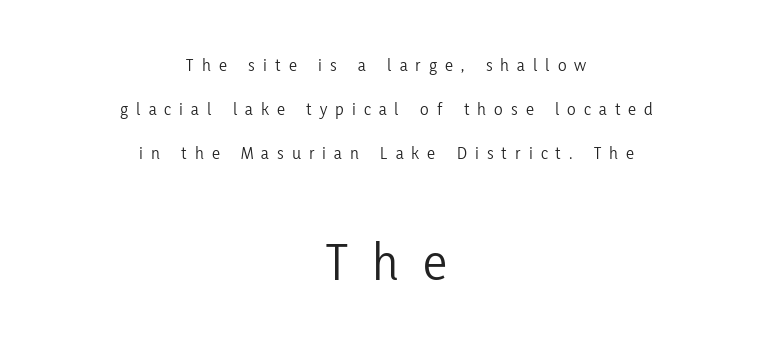
Someone cranked the tracking dial way up on this one. The lines are spread far apart with generous leading. Between these two stacked blocks, the lower one wins on size. Serifs: no, the terminals of the letterforms are clean. Typeset on center — no edge is straight.
